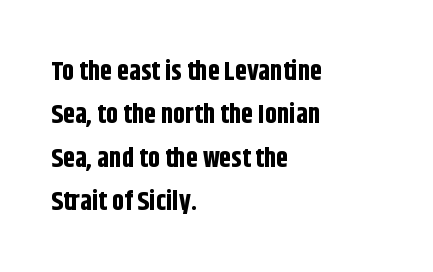
The letters stand upright; this is a roman face. The space between consecutive lines is moderate. The rendering anchors every line to the left-hand side. A dark, heavy texture on the line: the type is bold.
